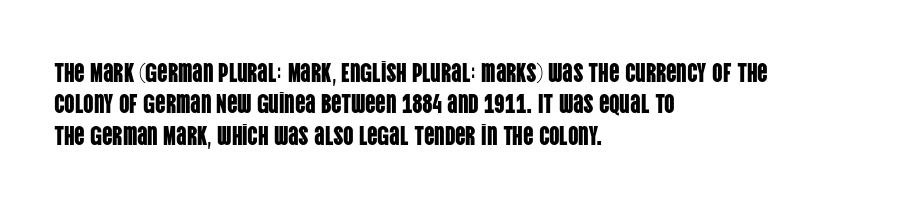
{"italic": "no", "underline": "no", "align": "left", "line_spacing_ratio": 1.21, "letter_spacing": "normal", "letter_spacing_em": 0.0, "glyph_px": 26}
